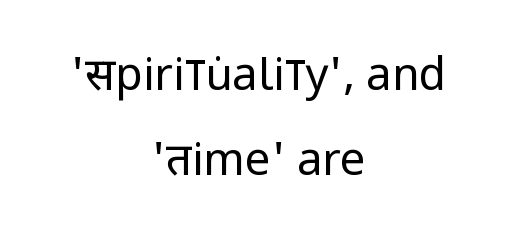
Q: Is the text bold? A: No.
Q: Is the text italic (slanted)? A: No, it is upright.
Q: Is the typeface a serif or a sans-serif typeface? A: Sans-serif.
Q: Is the text underlined? A: No.
Q: How is the paragraph aligned? A: Centered.
Q: Is the spacing between letters normal or unusually wide? A: Normal.
Q: Width (condensed, normal, or wide)? A: Condensed.
Q: Stroke contrast? A: Low.
Q: x-height? A: Large.
Q: Monospaced? A: No.
